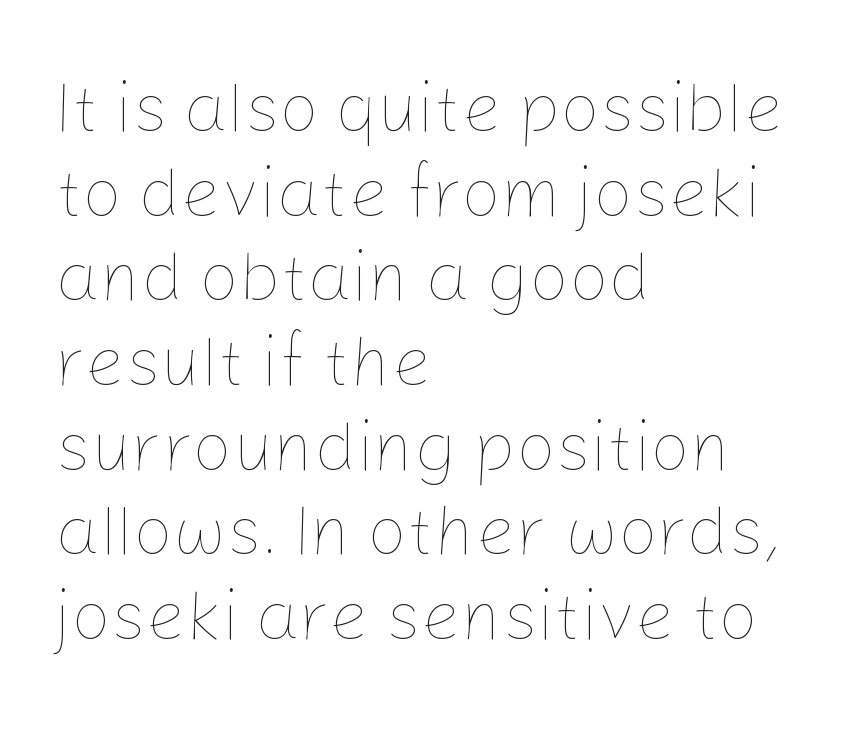
{"italic": "no", "bold": "no", "weight": "thin", "width": "normal", "stroke_contrast": "low", "x_height": "medium", "monospaced": "no", "underline": "no", "align": "left", "line_spacing_ratio": 1.21, "letter_spacing": "normal", "letter_spacing_em": 0.0, "glyph_px": 70}
